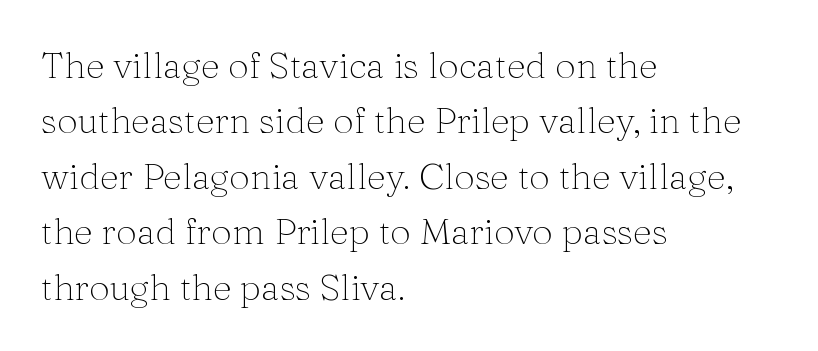
Q: Is the text bold? A: No.
Q: Is the text italic (slanted)? A: No, it is upright.
Q: Is the typeface a serif or a sans-serif typeface? A: Serif.
Q: Is the text underlined? A: No.
Q: How is the paragraph aligned? A: Left-aligned.
Q: Is the spacing between letters normal or unusually wide? A: Normal.
Q: Is the spacing between lines tight, normal or loose? A: Normal.
Q: Width (condensed, normal, or wide)? A: Normal.
Q: Stroke contrast? A: Medium.
Q: x-height? A: Medium.
Q: Monospaced? A: No.
